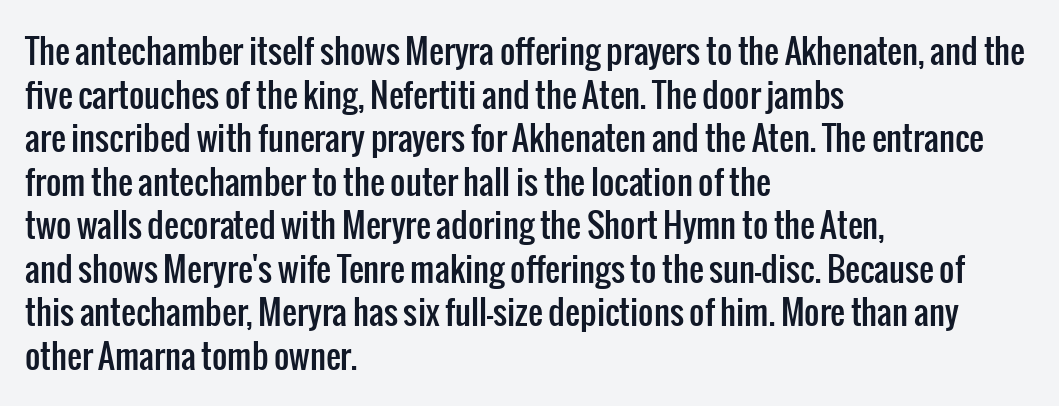
{"serif": "no", "italic": "no", "width": "condensed", "stroke_contrast": "low", "x_height": "medium", "monospaced": "no", "underline": "no", "align": "left", "line_spacing": "normal", "line_spacing_ratio": 1.32, "letter_spacing": "normal", "letter_spacing_em": 0.0, "glyph_px": 33}
